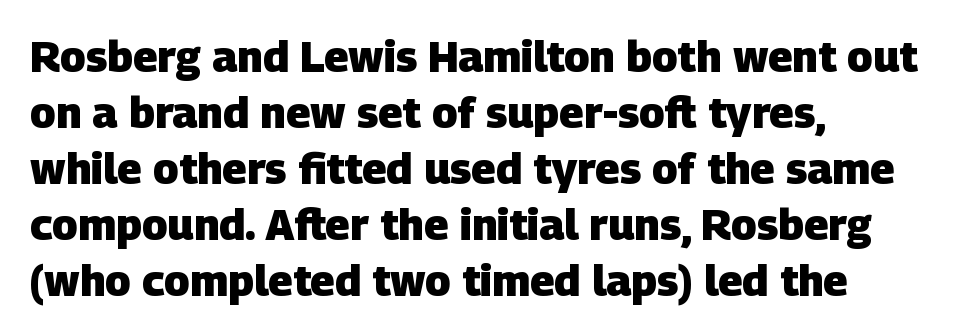
Where is the straight margin? On the left. Here the glyphs are tracked normally, forming tight word shapes. The words here are not underlined. Is the type bold? Yes — the strokes are clearly thick and heavy.
